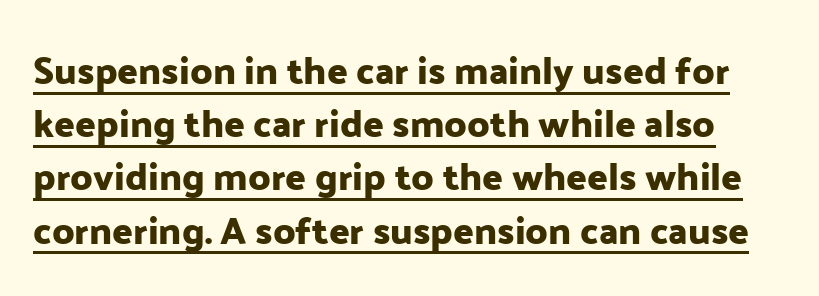
The image shows 38 px sans-serif type, upright; set normal line spacing (1.4x), normal letter spacing, underlined; low stroke contrast and a medium x-height.
